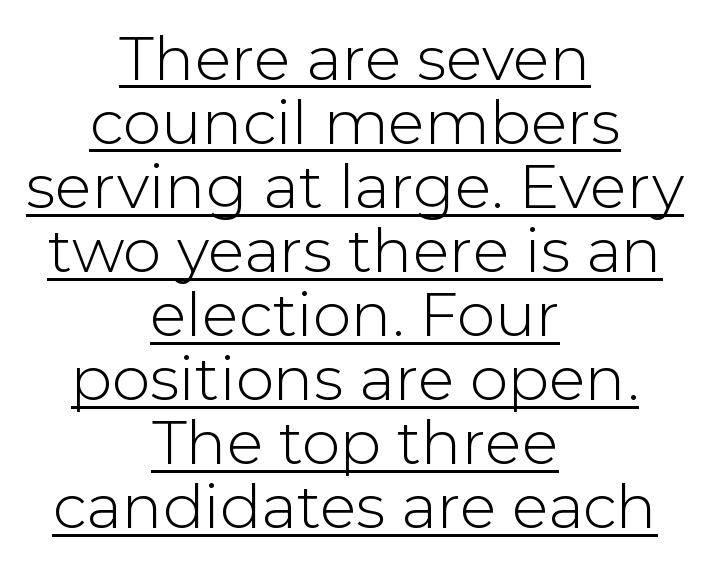
Q: Is the text bold? A: No.
Q: Is the text italic (slanted)? A: No, it is upright.
Q: Is the typeface a serif or a sans-serif typeface? A: Sans-serif.
Q: Is the text underlined? A: Yes.
Q: How is the paragraph aligned? A: Centered.
Q: Is the spacing between letters normal or unusually wide? A: Normal.
Q: Is the spacing between lines tight, normal or loose? A: Tight.
Q: Width (condensed, normal, or wide)? A: Normal.
Q: Stroke contrast? A: Low.
Q: x-height? A: Medium.
Q: Monospaced? A: No.
